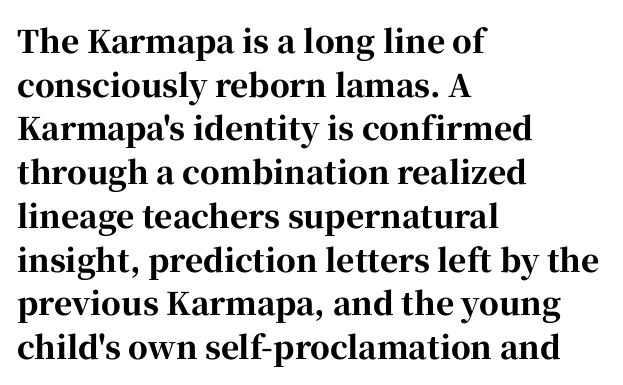
Q: Is the text bold? A: Yes.
Q: Is the text italic (slanted)? A: No, it is upright.
Q: Is the typeface a serif or a sans-serif typeface? A: Serif.
Q: Is the text underlined? A: No.
Q: How is the paragraph aligned? A: Left-aligned.
Q: Is the spacing between letters normal or unusually wide? A: Normal.
Q: Is the spacing between lines tight, normal or loose? A: Normal.
Q: Width (condensed, normal, or wide)? A: Normal.
Q: Stroke contrast? A: High.
Q: x-height? A: Medium.
Q: Monospaced? A: No.
